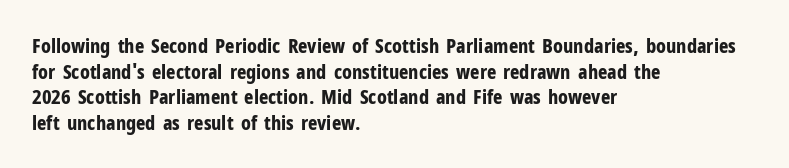
The image shows 20 px bold type, upright; set left-aligned, normal line spacing (1.28x), normal letter spacing, not underlined.
